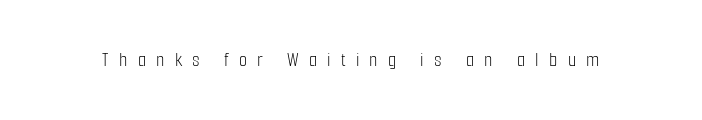
{"italic": "no", "bold": "no", "underline": "no", "letter_spacing": "wide", "letter_spacing_em": 0.49, "glyph_px": 21}
